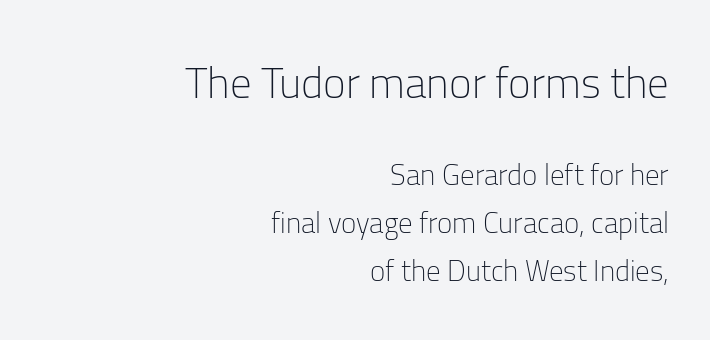
{"serif": "no", "italic": "no", "bold": "no", "weight": "light", "width": "normal", "stroke_contrast": "low", "x_height": "medium", "monospaced": "no", "underline": "no", "align": "right", "line_spacing": "normal", "line_spacing_ratio": 1.66, "letter_spacing": "normal", "letter_spacing_em": 0.0, "larger_block": "first", "size_ratio": 1.48, "glyph_px": 43}
